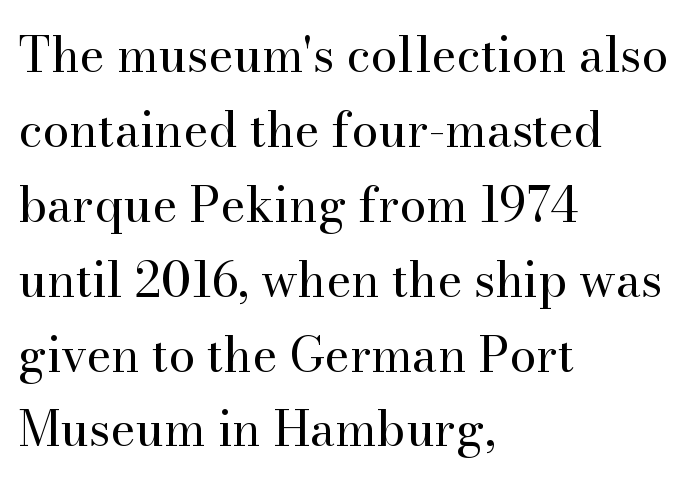
Q: Is the text bold? A: No.
Q: Is the text italic (slanted)? A: No, it is upright.
Q: Is the typeface a serif or a sans-serif typeface? A: Serif.
Q: Is the text underlined? A: No.
Q: How is the paragraph aligned? A: Left-aligned.
Q: Is the spacing between letters normal or unusually wide? A: Normal.
Q: Is the spacing between lines tight, normal or loose? A: Normal.
Q: Width (condensed, normal, or wide)? A: Normal.
Q: Stroke contrast? A: High.
Q: x-height? A: Small.
Q: Monospaced? A: No.
